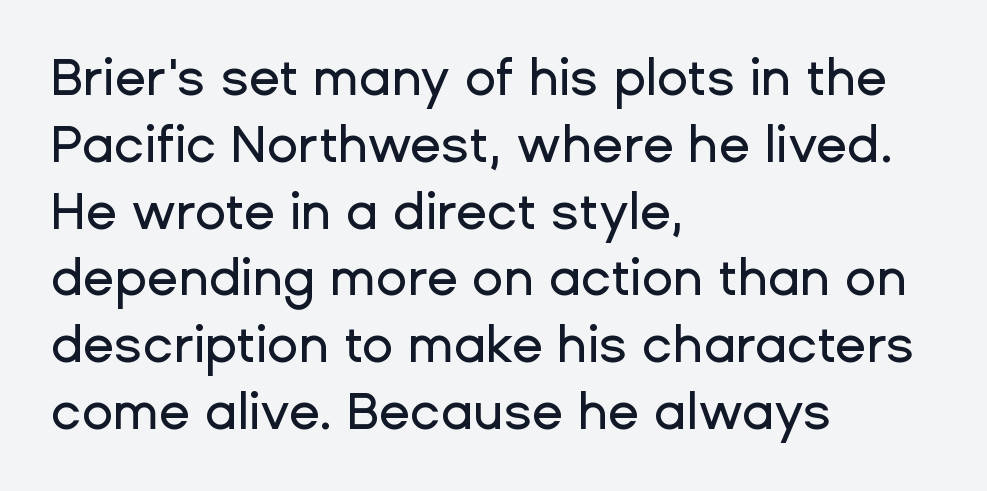
The image shows 51 px sans-serif type, upright; set left-aligned, normal line spacing (1.31x), normal letter spacing, not underlined; low stroke contrast and a medium x-height.
